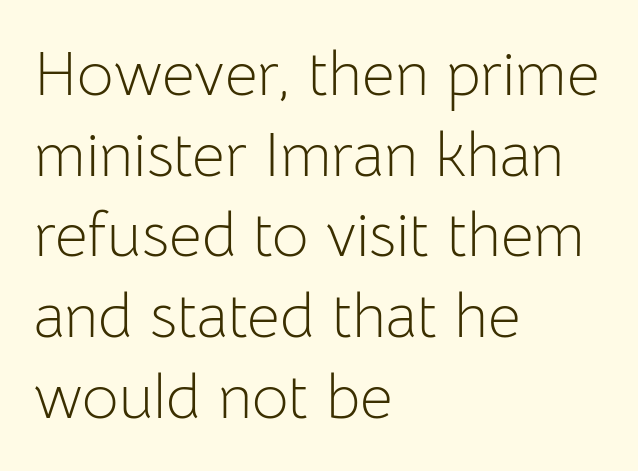
The image shows 63 px light sans-serif type, upright; set left-aligned, normal line spacing (1.28x), normal letter spacing, not underlined; low stroke contrast and a medium x-height.
